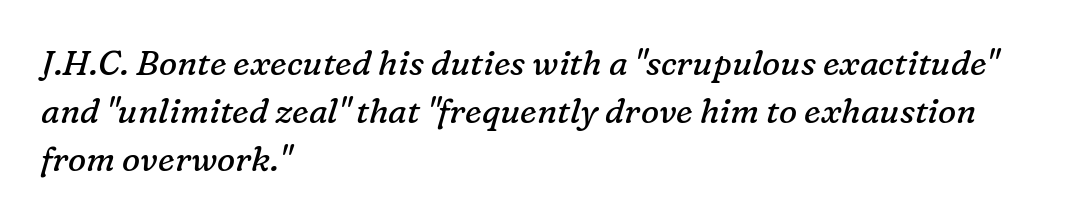
The image shows 34 px regular-weight serif type, italic (leaning right); set left-aligned, normal line spacing (1.41x), normal letter spacing, not underlined; low stroke contrast and a medium x-height.
